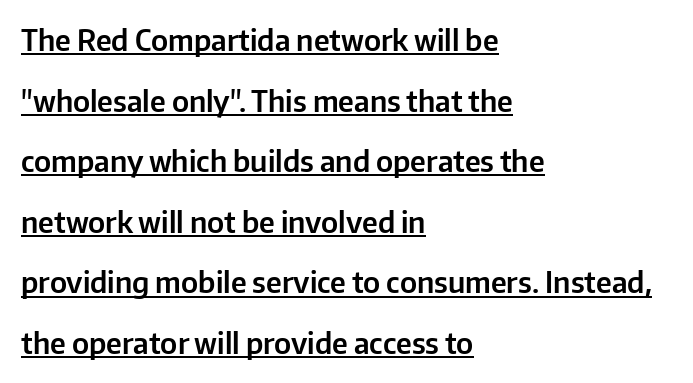
The image shows 29 px sans-serif type, upright; set left-aligned, loose line spacing (2.09x), normal letter spacing, underlined; low stroke contrast and a medium x-height.
